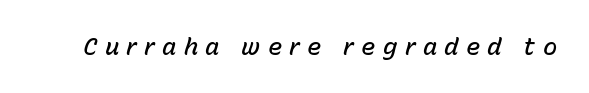
{"italic": "yes", "lean": "right", "slant_degrees": 15, "bold": "semi", "underline": "no", "letter_spacing": "wide", "letter_spacing_em": 0.3, "glyph_px": 24}
